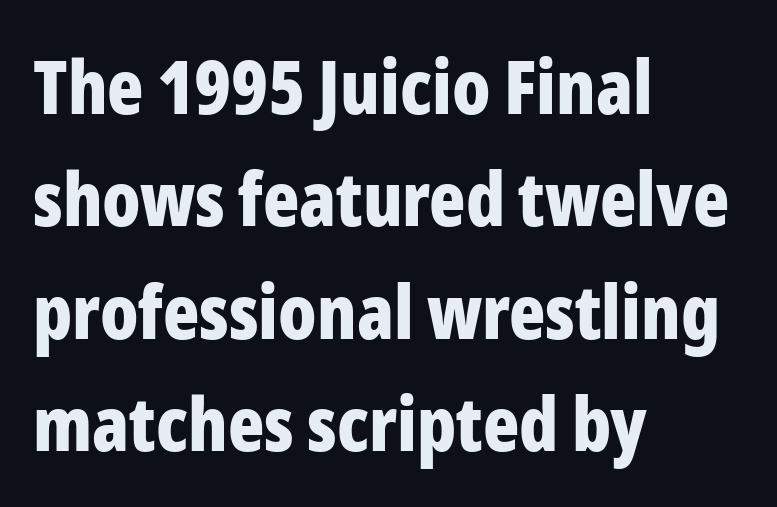
Q: Is the text bold? A: Yes.
Q: Is the text italic (slanted)? A: No, it is upright.
Q: Is the typeface a serif or a sans-serif typeface? A: Sans-serif.
Q: Is the text underlined? A: No.
Q: How is the paragraph aligned? A: Left-aligned.
Q: Is the spacing between letters normal or unusually wide? A: Normal.
Q: Is the spacing between lines tight, normal or loose? A: Normal.
Q: Width (condensed, normal, or wide)? A: Condensed.
Q: Stroke contrast? A: Low.
Q: x-height? A: Medium.
Q: Monospaced? A: No.
